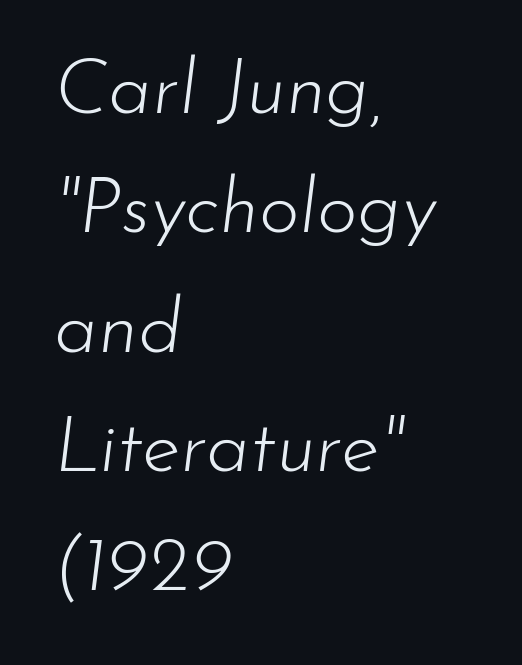
Q: Is the text bold? A: No.
Q: Is the text italic (slanted)? A: Yes, it leans right by about 7 degrees.
Q: Is the text underlined? A: No.
Q: How is the paragraph aligned? A: Left-aligned.
Q: Is the spacing between letters normal or unusually wide? A: Normal.
Q: Is the spacing between lines tight, normal or loose? A: Normal.
Q: Width (condensed, normal, or wide)? A: Normal.
Q: Stroke contrast? A: Low.
Q: x-height? A: Small.
Q: Monospaced? A: No.
